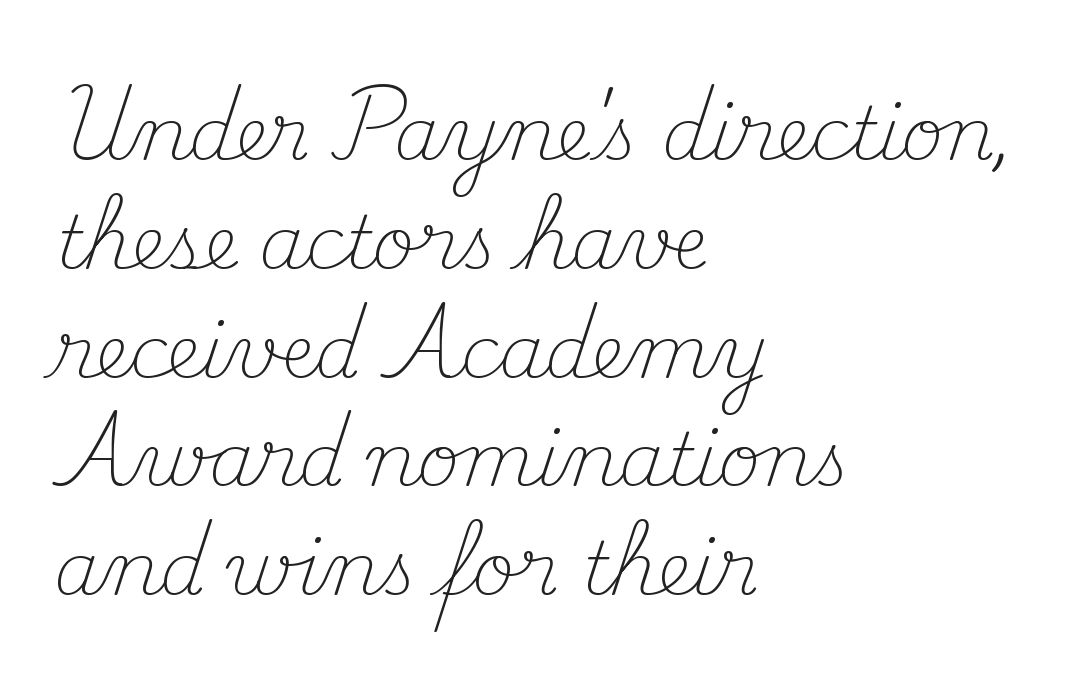
The image shows 73 px light serif type; set left-aligned, normal line spacing (1.49x), normal letter spacing, not underlined; medium stroke contrast and a small x-height.
